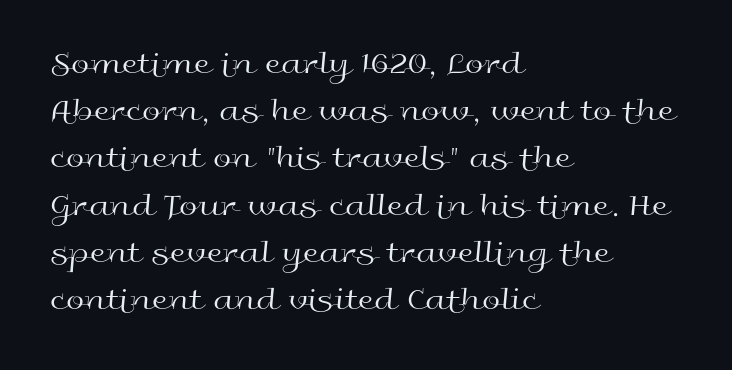
Every row of glyphs begins at an identical x-position on the left. Rendered with straight, roman letterforms. Note the varied advance widths — an 'i' is clearly narrower than an 'm'. One glance says typical: line gaps are just what's usual.
